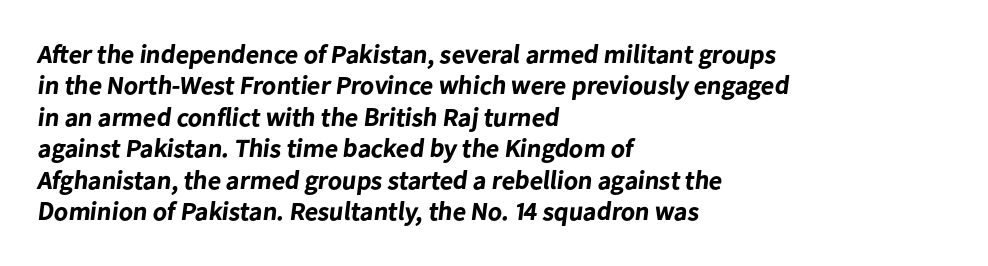
The image shows 26 px bold type; set left-aligned, line spacing 1.21x, normal letter spacing, not underlined.
